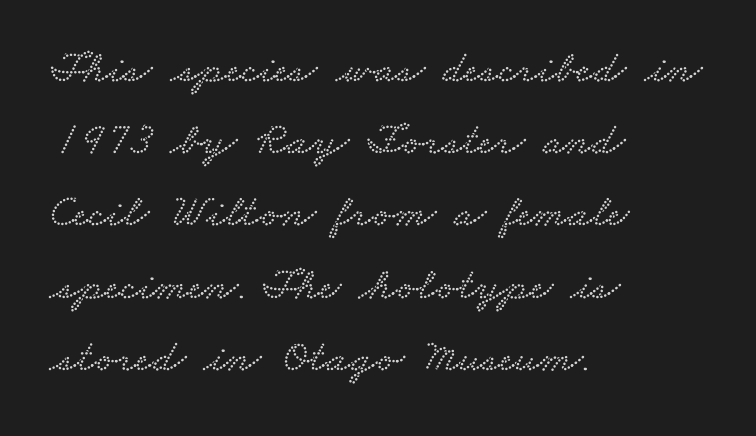
{"serif": "yes", "width": "wide", "stroke_contrast": "low", "x_height": "small", "monospaced": "no", "underline": "no", "align": "left", "line_spacing": "normal", "line_spacing_ratio": 1.57, "letter_spacing": "normal", "letter_spacing_em": 0.0, "glyph_px": 46}
